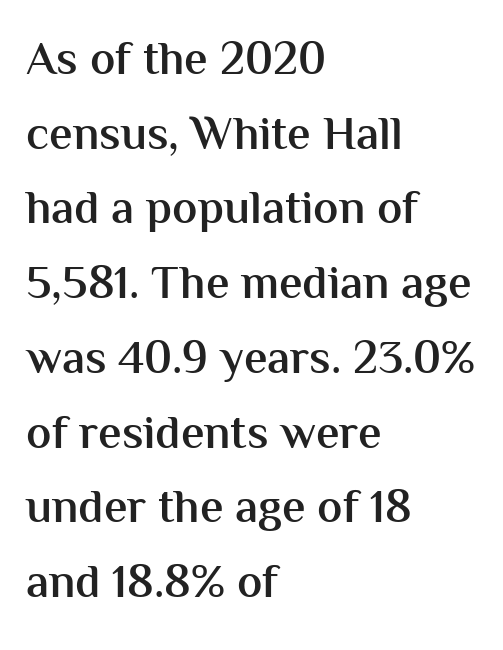
Typographically, this falls in the sans-serif category. Nobody touched the tracking dial on this one. Do the characters align in a grid? No, the font is proportional. Each line starts at the same left margin while the right side varies. I'd describe the lettering as semibold — firm but not a full bold. Rows of type keep a routine distance in the vertical direction.
